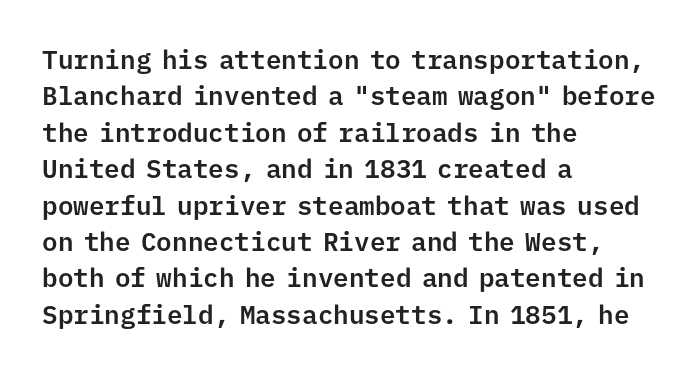
Q: Is the text italic (slanted)? A: No, it is upright.
Q: Is the text underlined? A: No.
Q: How is the paragraph aligned? A: Left-aligned.
Q: Is the spacing between letters normal or unusually wide? A: Normal.
Q: Is the spacing between lines tight, normal or loose? A: Normal.
